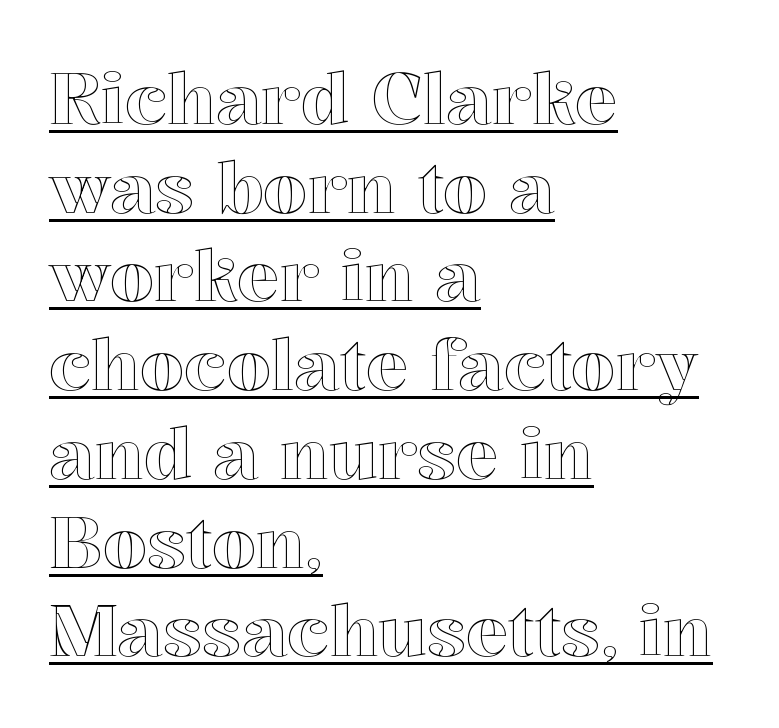
{"italic": "no", "width": "normal", "x_height": "medium", "monospaced": "no", "underline": "yes", "align": "left", "line_spacing": "normal", "line_spacing_ratio": 1.25, "letter_spacing": "normal", "letter_spacing_em": 0.0, "glyph_px": 71}
